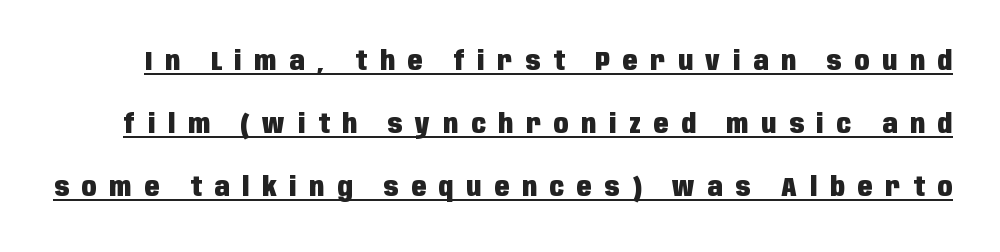
Q: Is the text bold? A: Yes.
Q: Is the text italic (slanted)? A: No, it is upright.
Q: Is the text underlined? A: Yes.
Q: Is the spacing between letters normal or unusually wide? A: Unusually wide.
Q: Is the spacing between lines tight, normal or loose? A: Loose.
